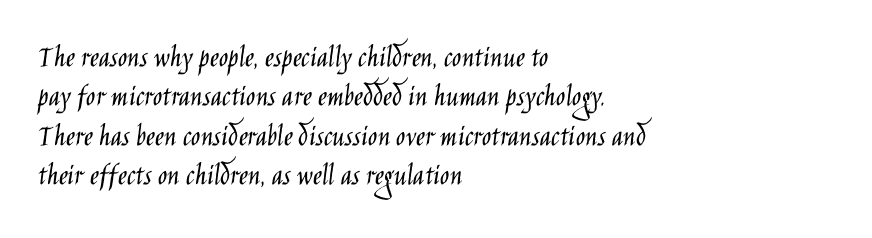
The image shows 31 px light, condensed sans-serif type; set left-aligned, normal line spacing (1.27x), normal letter spacing, not underlined; low stroke contrast and a large x-height.
